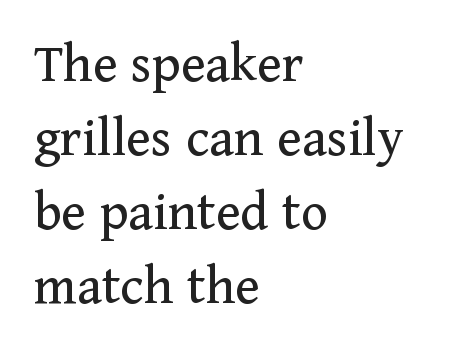
{"serif": "yes", "italic": "no", "bold": "no", "weight": "regular", "width": "normal", "stroke_contrast": "medium", "x_height": "medium", "monospaced": "no", "underline": "no", "align": "left", "line_spacing": "normal", "line_spacing_ratio": 1.3, "letter_spacing": "normal", "letter_spacing_em": 0.0, "glyph_px": 57}
